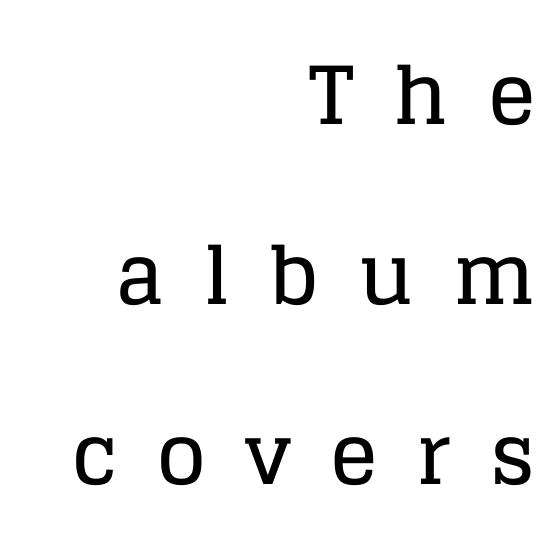
These lines stack with their right ends in a neat column. Observe the wide spacing: letters keep a clear distance from each other. Does the leading feel generous? Absolutely, it's lavish. The face used here is proportionally spaced, like ordinary book or web type. Posture: upright roman. Bare-footed words on every line.
